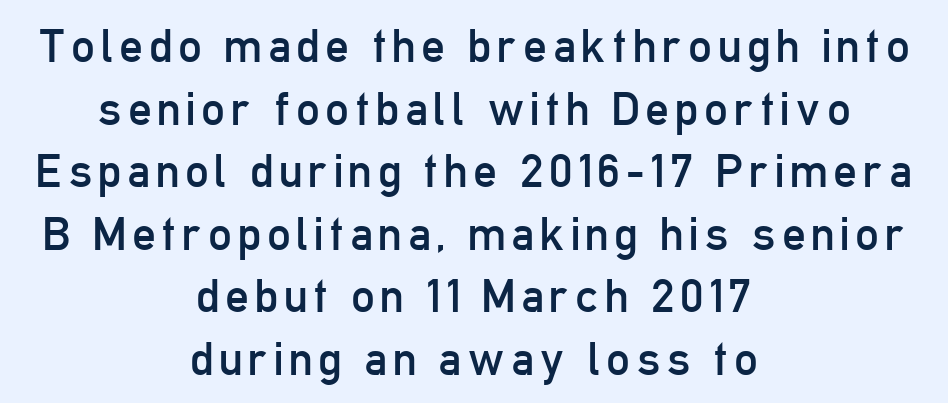
The image shows 47 px regular-weight, condensed sans-serif type, upright; set centered, normal line spacing (1.33x), not underlined; low stroke contrast and a medium x-height.
